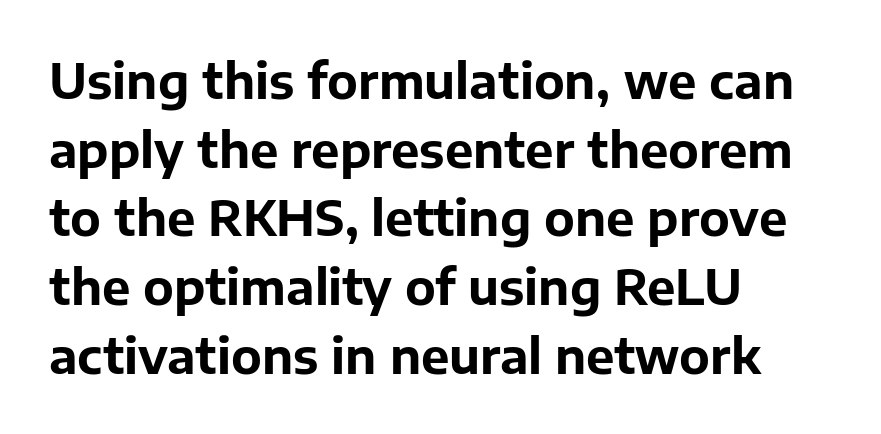
The image shows 48 px bold sans-serif type, upright; set left-aligned, normal line spacing (1.43x), normal letter spacing, not underlined; low stroke contrast and a medium x-height.
